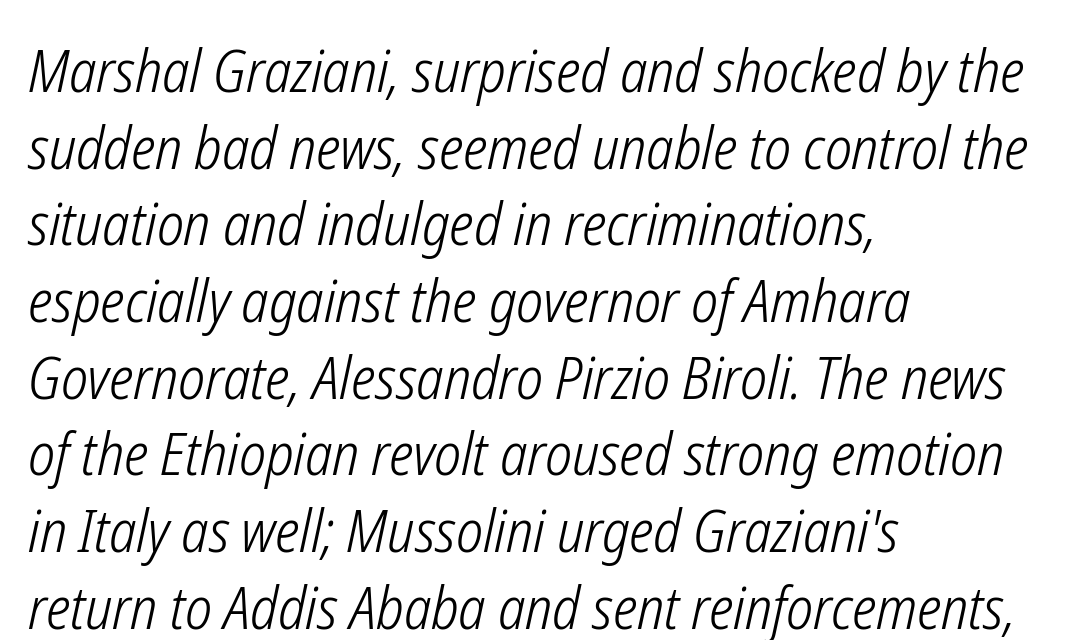
Each letter keeps its own natural width here, so spacing adapts to shape. Tracking value appears to be zero — textbook default spacing. Leading matches the norm, producing a regular column. An italicized treatment has been applied to the whole sample.
